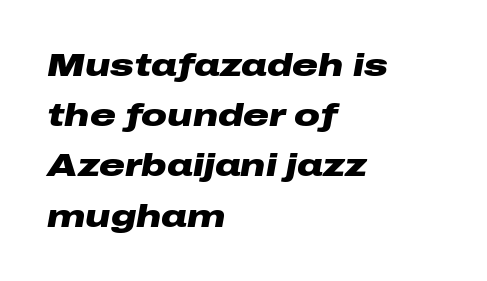
Q: Is the text bold? A: Yes.
Q: Is the text italic (slanted)? A: Yes, it leans right by about 10 degrees.
Q: Is the text underlined? A: No.
Q: How is the paragraph aligned? A: Left-aligned.
Q: Is the spacing between letters normal or unusually wide? A: Normal.
Q: Is the spacing between lines tight, normal or loose? A: Normal.
Q: Width (condensed, normal, or wide)? A: Wide.
Q: Stroke contrast? A: Low.
Q: x-height? A: Medium.
Q: Monospaced? A: No.
